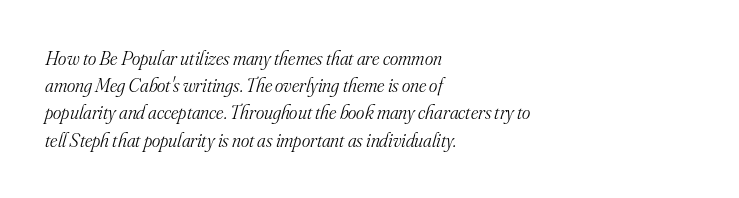
The ragged edge is on the right, which tells us the setting is flush left. Slanted lettering throughout. The passage shown stacks its lines at a standard gap. A quiet, ordinary-to-light weight characterises the typeface.
